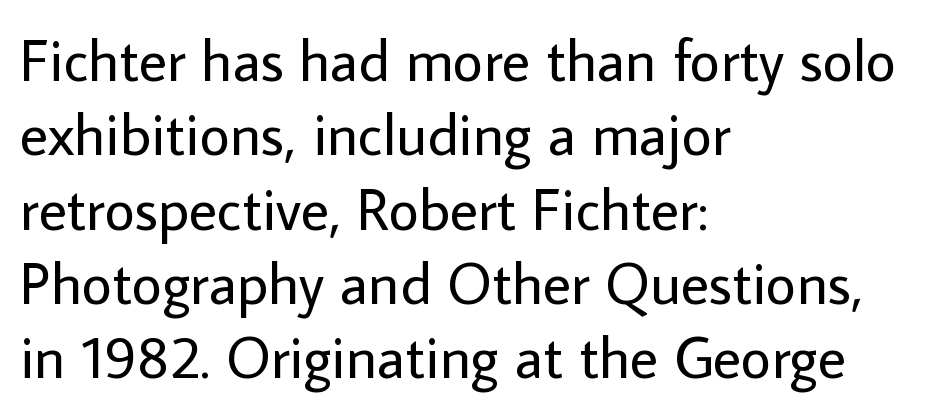
The image shows 59 px regular-weight sans-serif type, upright; set left-aligned, normal line spacing (1.26x), normal letter spacing, not underlined; low stroke contrast and a medium x-height.
